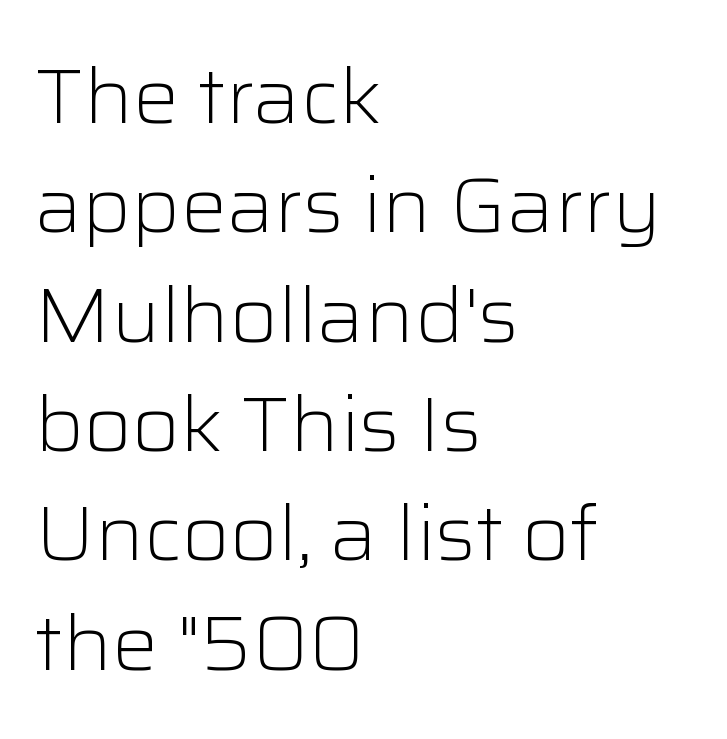
Q: Is the text bold? A: No.
Q: Is the text italic (slanted)? A: No, it is upright.
Q: Is the typeface a serif or a sans-serif typeface? A: Sans-serif.
Q: Is the text underlined? A: No.
Q: How is the paragraph aligned? A: Left-aligned.
Q: Is the spacing between letters normal or unusually wide? A: Normal.
Q: Is the spacing between lines tight, normal or loose? A: Normal.
Q: Width (condensed, normal, or wide)? A: Normal.
Q: Stroke contrast? A: Low.
Q: x-height? A: Medium.
Q: Monospaced? A: No.
